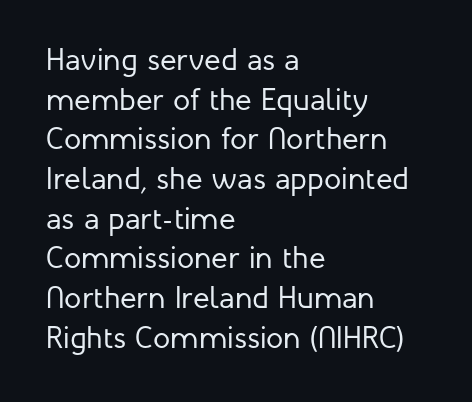
The image shows 31 px regular-weight sans-serif type, upright; set left-aligned, normal line spacing (1.28x), normal letter spacing, not underlined; low stroke contrast and a medium x-height.
